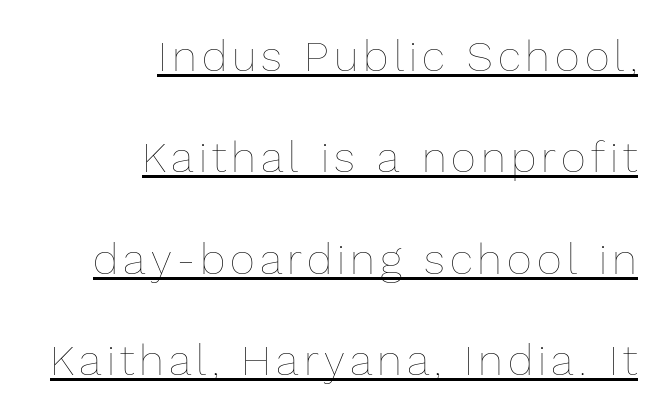
{"italic": "no", "bold": "no", "weight": "thin", "width": "normal", "stroke_contrast": "low", "x_height": "medium", "monospaced": "no", "underline": "yes", "align": "right", "line_spacing": "loose", "line_spacing_ratio": 2.36, "glyph_px": 43}
